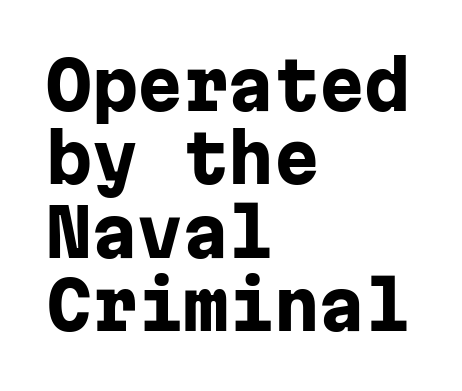
Q: Is the text bold? A: Yes.
Q: Is the text italic (slanted)? A: No, it is upright.
Q: Is the typeface a serif or a sans-serif typeface? A: Sans-serif.
Q: Is the text underlined? A: No.
Q: How is the paragraph aligned? A: Left-aligned.
Q: Is the spacing between letters normal or unusually wide? A: Normal.
Q: Is the spacing between lines tight, normal or loose? A: Tight.
Q: Width (condensed, normal, or wide)? A: Normal.
Q: Stroke contrast? A: Low.
Q: x-height? A: Medium.
Q: Monospaced? A: Yes.
